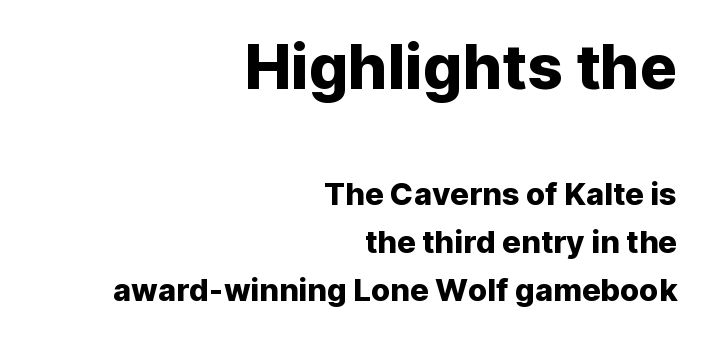
The image shows 62 px sans-serif type, upright; set right-aligned, normal line spacing (1.55x), normal letter spacing, not underlined; the first (top) block is 2.0x larger; low stroke contrast and a medium x-height.
